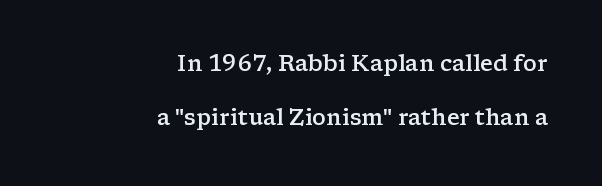
A roman cut, with each character standing at attention. Strokes here are thickened, but only to semibold level. Is there much room between lines? Yes — plenty of vertical air separates them. Plain, unruled lines of type. Short and long lines alike share a common ending point at right.
